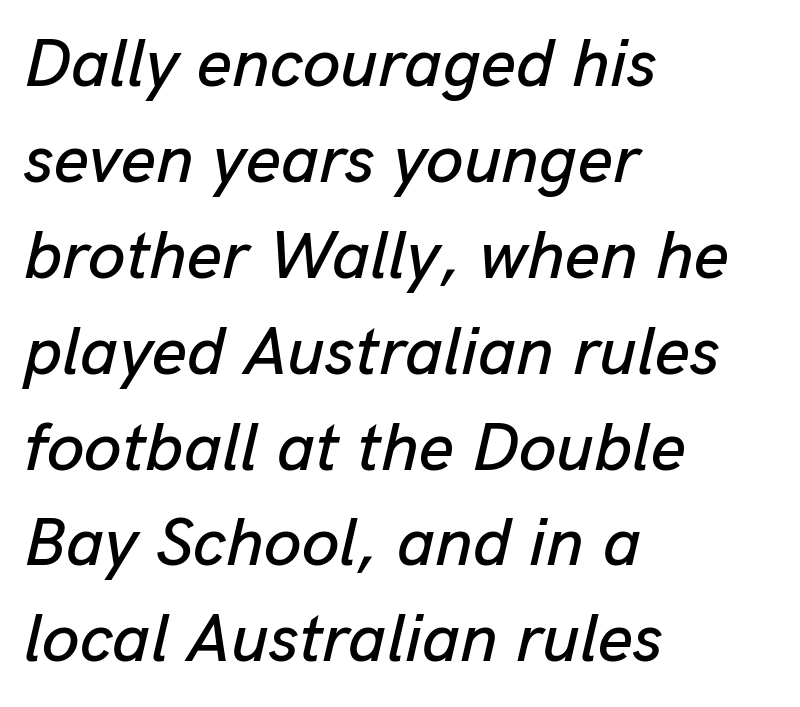
Q: Is the text italic (slanted)? A: Yes, it leans right by about 13 degrees.
Q: Is the text underlined? A: No.
Q: How is the paragraph aligned? A: Left-aligned.
Q: Is the spacing between letters normal or unusually wide? A: Normal.
Q: Is the spacing between lines tight, normal or loose? A: Normal.
Q: Width (condensed, normal, or wide)? A: Normal.
Q: Stroke contrast? A: Low.
Q: x-height? A: Medium.
Q: Monospaced? A: No.
